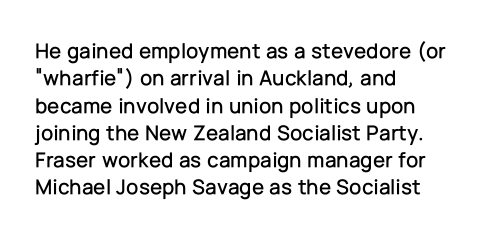
The lines are quadded left. Bare-footed words on every line. Notice how the stems are strictly vertical — no italics here. The gaps between neighbouring characters are ordinary and unremarkable.
